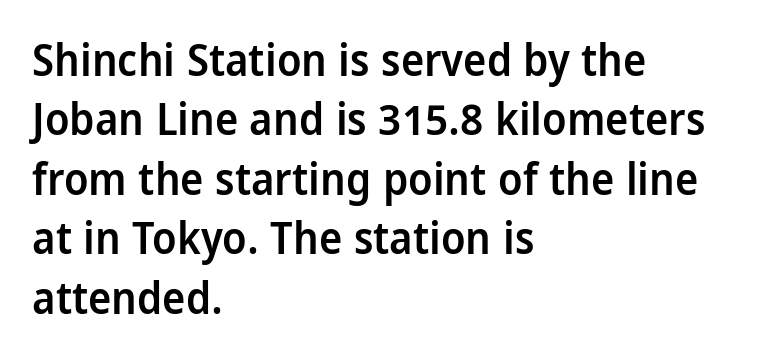
Q: Is the text bold? A: Semi-bold.
Q: Is the text italic (slanted)? A: No, it is upright.
Q: Is the typeface a serif or a sans-serif typeface? A: Sans-serif.
Q: Is the text underlined? A: No.
Q: How is the paragraph aligned? A: Left-aligned.
Q: Is the spacing between letters normal or unusually wide? A: Normal.
Q: Is the spacing between lines tight, normal or loose? A: Normal.
Q: Width (condensed, normal, or wide)? A: Condensed.
Q: Stroke contrast? A: Low.
Q: x-height? A: Large.
Q: Monospaced? A: No.
